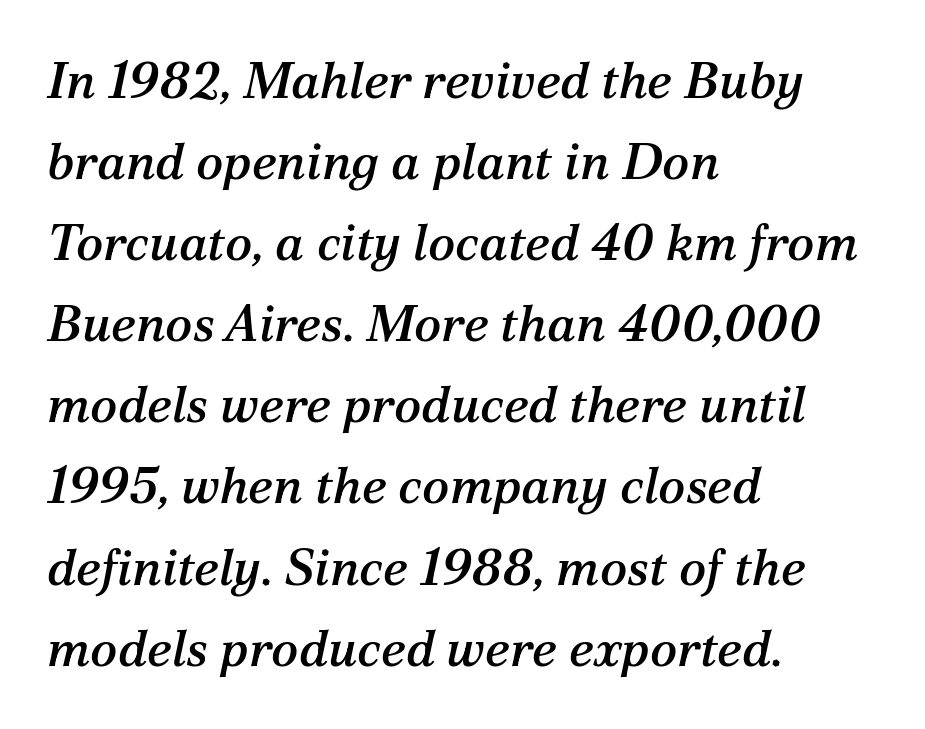
Is this a fixed-width face? No — the glyphs have proportional, varying widths. Nobody drew a line under any word here. Small tapered or slab feet sit at the stroke ends, so this counts as serif. This rendering leaves character spacing at its baseline value.
